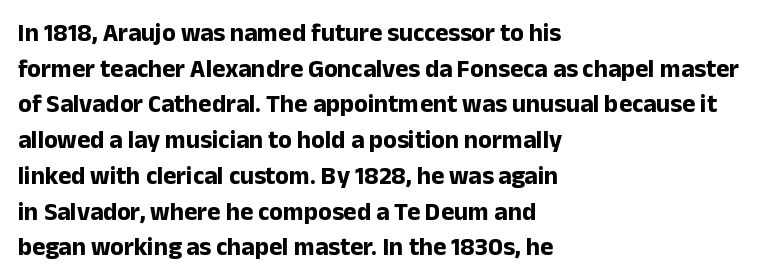
This rendering leaves character spacing at its baseline value. Any mark beneath the type? The region is blank. This is roman type, the default non-slanted kind. Pretty heavy lettering here — definitely bold. Notice how descenders clear the ascenders below comfortably — that's standard leading. All the whitespace from short lines collects on the right.
